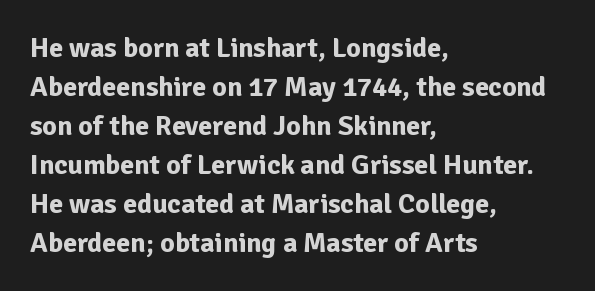
The image shows 28 px bold sans-serif type, upright; set left-aligned, normal line spacing (1.39x), normal letter spacing, not underlined; low stroke contrast and a medium x-height.
